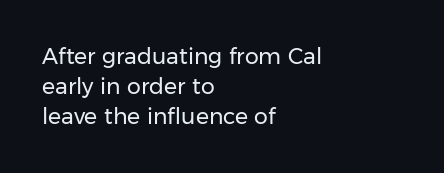
Q: Is the text bold? A: No.
Q: Is the text italic (slanted)? A: No, it is upright.
Q: Is the text underlined? A: No.
Q: How is the paragraph aligned? A: Left-aligned.
Q: Is the spacing between letters normal or unusually wide? A: Normal.
Q: Is the spacing between lines tight, normal or loose? A: Normal.
